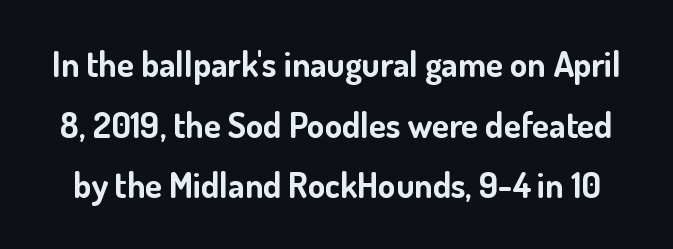
The image shows 35 px bold sans-serif type, upright; set line spacing 1.73x, normal letter spacing, not underlined; low stroke contrast and a small x-height.
